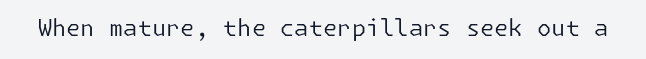
The type is set solid horizontally, with unmodified tracking. Words float on clear page, feet unadorned. A quiet, ordinary-to-light weight characterises the typeface. The type sits square on the baseline with zero lean.
